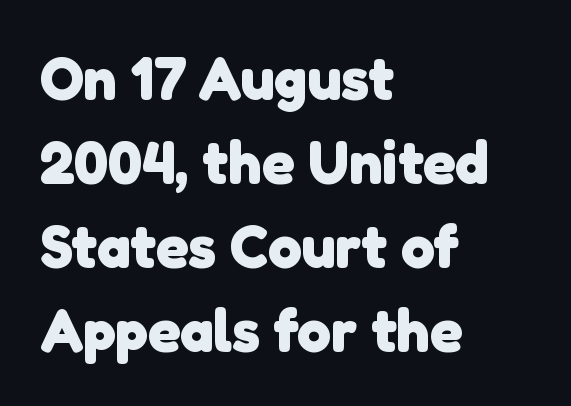
Here the glyphs are tracked normally, forming tight word shapes. Here the designer chose a conventional face with non-uniform glyph widths. These lines sit exactly where default settings would place them. A full-strength bold gives these letters their thick strokes. Typeset ragged right — the left edge is the straight one.
